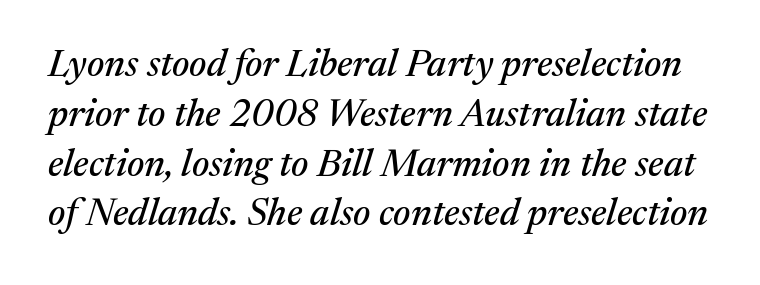
The image shows 38 px serif type, italic (leaning right); set normal line spacing (1.31x), normal letter spacing, not underlined; medium stroke contrast and a medium x-height.
